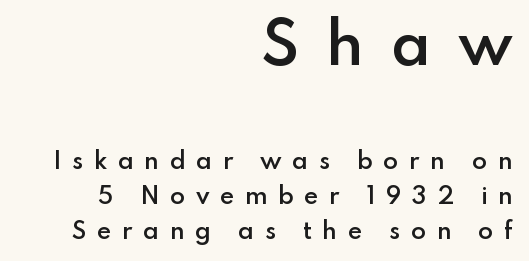
The image shows 56 px semibold sans-serif type, upright; set right-aligned, normal line spacing (1.59x), unusually wide letter spacing (+0.48 em), not underlined; the first (top) block is 2.55x larger; low stroke contrast and a small x-height.
